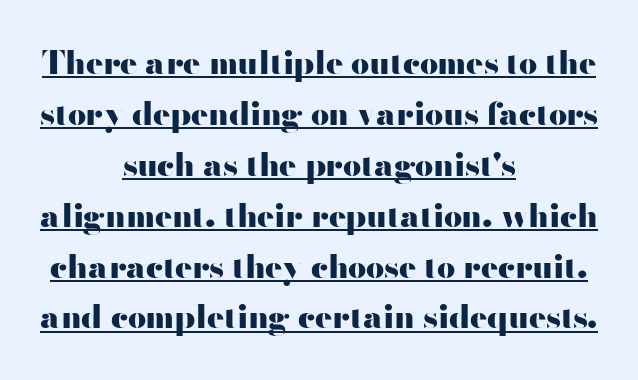
The image shows 32 px heavy, wide sans-serif type, upright; set centered, normal line spacing (1.59x), normal letter spacing, underlined; high stroke contrast and a small x-height.
